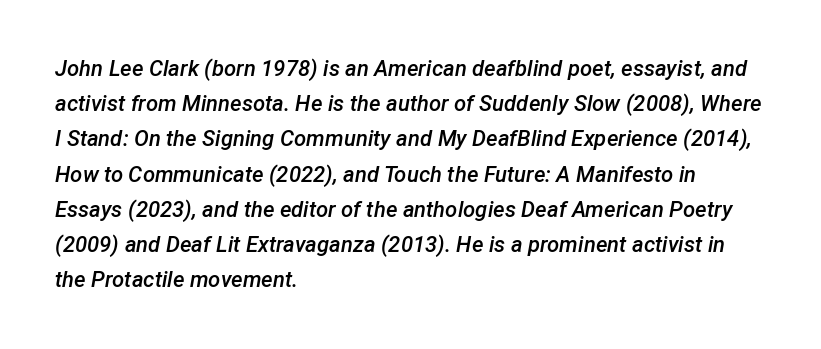
Q: Is the text bold? A: Semi-bold.
Q: Is the text italic (slanted)? A: Yes, it leans right by about 12 degrees.
Q: Is the text underlined? A: No.
Q: How is the paragraph aligned? A: Left-aligned.
Q: Is the spacing between letters normal or unusually wide? A: Normal.
Q: Is the spacing between lines tight, normal or loose? A: Normal.
